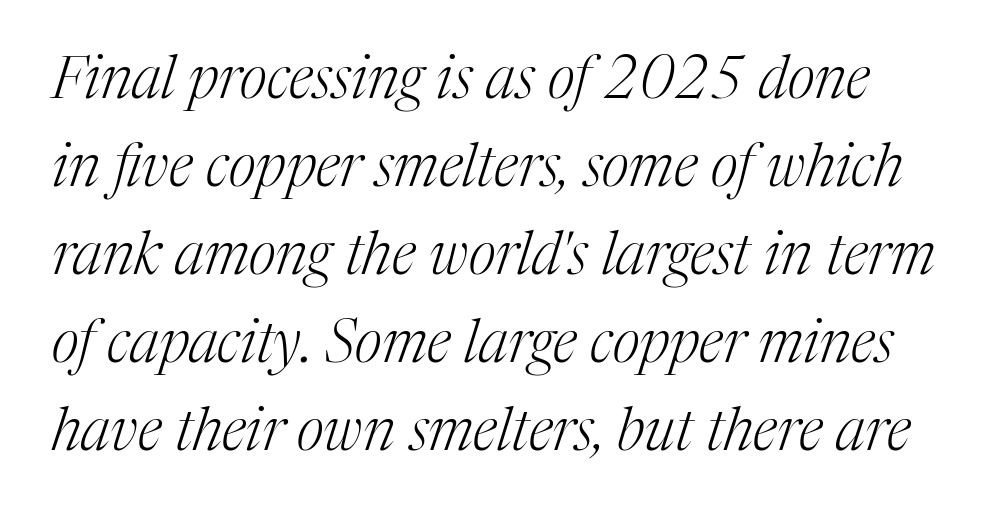
{"serif": "yes", "italic": "yes", "lean": "right", "slant_degrees": 17, "bold": "no", "weight": "light", "width": "normal", "stroke_contrast": "medium", "x_height": "medium", "monospaced": "no", "underline": "no", "line_spacing": "normal", "line_spacing_ratio": 1.49, "letter_spacing": "normal", "letter_spacing_em": 0.0, "glyph_px": 59}
